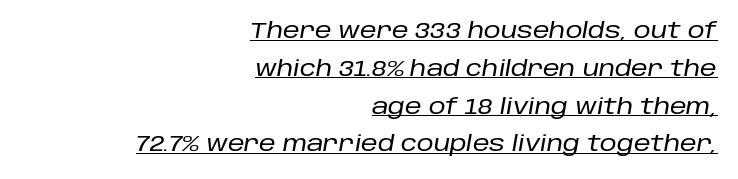
The image shows 21 px text type, italic (leaning right); set right-aligned, line spacing 1.8x, normal letter spacing, underlined.
